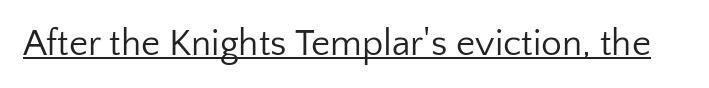
{"serif": "no", "italic": "no", "bold": "no", "weight": "regular", "width": "normal", "stroke_contrast": "low", "x_height": "medium", "monospaced": "no", "underline": "yes", "letter_spacing": "normal", "letter_spacing_em": 0.0, "glyph_px": 37}
